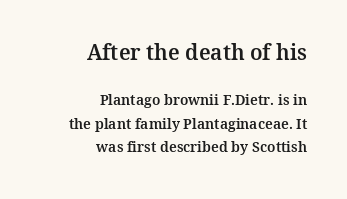
Q: Is the text italic (slanted)? A: No, it is upright.
Q: Is the text underlined? A: No.
Q: How is the paragraph aligned? A: Right-aligned.
Q: Is the spacing between letters normal or unusually wide? A: Normal.
Q: Is the spacing between lines tight, normal or loose? A: Normal.
Q: Which block of text is set in a larger size, the first (top) or the second (bottom)? A: The first (top) one.
